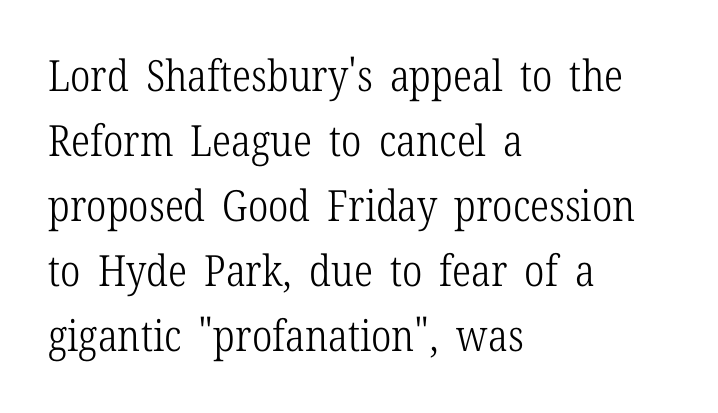
Q: Is the text bold? A: No.
Q: Is the text italic (slanted)? A: No, it is upright.
Q: Is the typeface a serif or a sans-serif typeface? A: Serif.
Q: Is the text underlined? A: No.
Q: How is the paragraph aligned? A: Left-aligned.
Q: Is the spacing between letters normal or unusually wide? A: Normal.
Q: Is the spacing between lines tight, normal or loose? A: Normal.
Q: Width (condensed, normal, or wide)? A: Condensed.
Q: Stroke contrast? A: Low.
Q: x-height? A: Medium.
Q: Monospaced? A: No.
